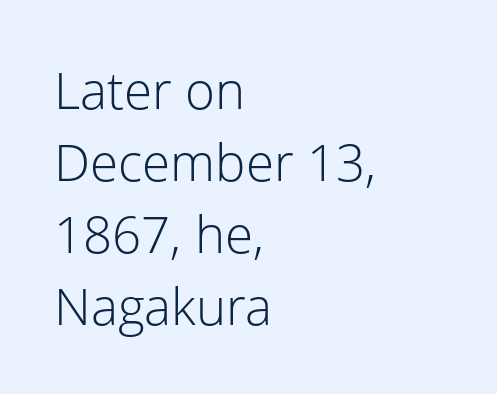
The image shows 51 px light sans-serif type, upright; set left-aligned, normal line spacing (1.41x), normal letter spacing, not underlined; low stroke contrast and a medium x-height.
